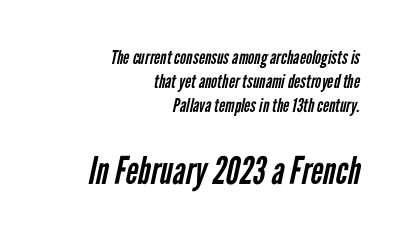
Q: Is the text bold? A: No.
Q: Is the typeface a serif or a sans-serif typeface? A: Sans-serif.
Q: Is the text underlined? A: No.
Q: How is the paragraph aligned? A: Right-aligned.
Q: Is the spacing between letters normal or unusually wide? A: Normal.
Q: Is the spacing between lines tight, normal or loose? A: Normal.
Q: Which block of text is set in a larger size, the first (top) or the second (bottom)? A: The second (bottom) one.
Q: Width (condensed, normal, or wide)? A: Condensed.
Q: Stroke contrast? A: Low.
Q: x-height? A: Medium.
Q: Monospaced? A: No.
